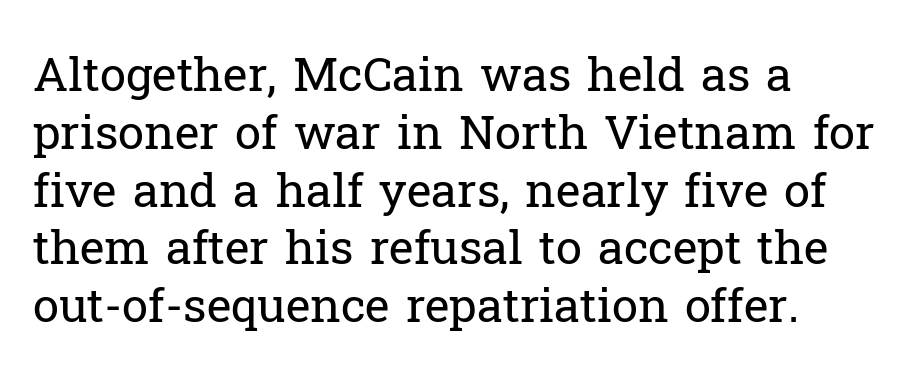
Line beginnings align vertically; line endings do not. Font category for this specimen: serif. A bare baseline throughout the passage. You could not count columns in this text — the font is proportionally spaced. If you drew a line through each stem, it would be perfectly vertical.
